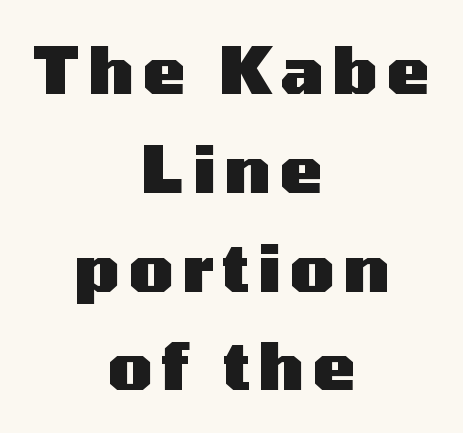
The image shows 65 px heavy, wide sans-serif type, upright; set centered, normal line spacing (1.52x), not underlined; medium stroke contrast and a medium x-height.
